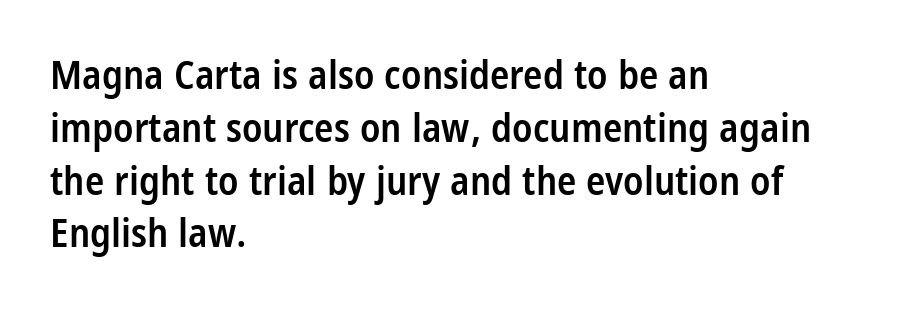
{"serif": "no", "italic": "no", "bold": "semi", "weight": "semibold", "width": "condensed", "stroke_contrast": "low", "x_height": "large", "monospaced": "no", "underline": "no", "align": "left", "line_spacing": "normal", "line_spacing_ratio": 1.32, "letter_spacing": "normal", "letter_spacing_em": 0.0, "glyph_px": 40}
